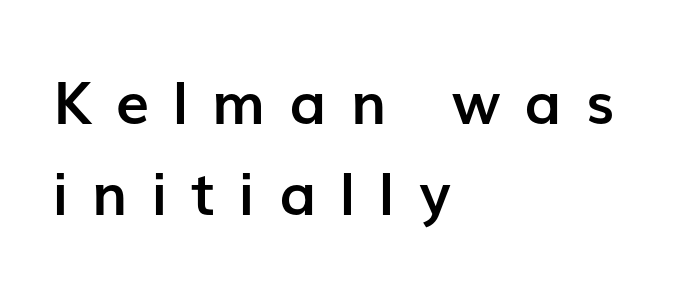
The image shows 59 px semibold sans-serif type, upright; set left-aligned, normal line spacing (1.54x), unusually wide letter spacing (+0.41 em), not underlined; low stroke contrast and a medium x-height.
